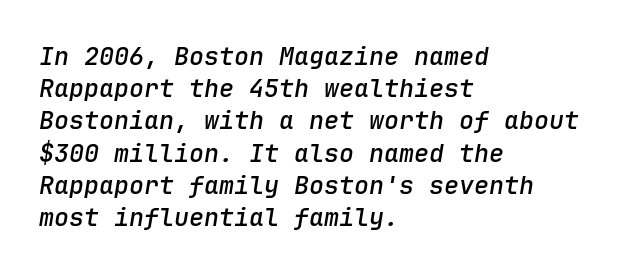
{"italic": "yes", "lean": "right", "slant_degrees": 9, "bold": "semi", "underline": "no", "align": "left", "line_spacing": "normal", "line_spacing_ratio": 1.29, "letter_spacing": "normal", "letter_spacing_em": 0.0, "glyph_px": 25}
